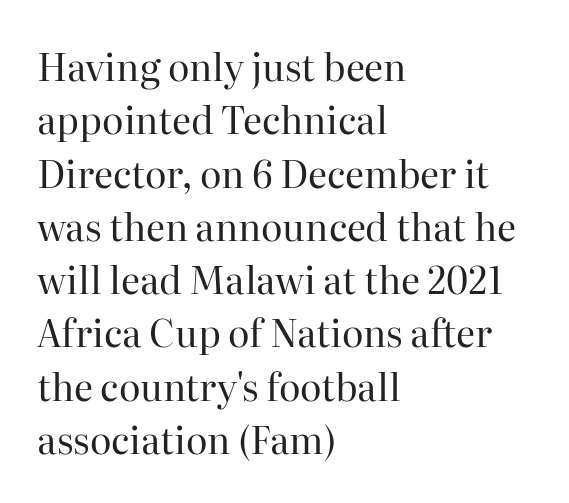
Q: Is the text bold? A: No.
Q: Is the text italic (slanted)? A: No, it is upright.
Q: Is the typeface a serif or a sans-serif typeface? A: Serif.
Q: Is the text underlined? A: No.
Q: How is the paragraph aligned? A: Left-aligned.
Q: Is the spacing between letters normal or unusually wide? A: Normal.
Q: Is the spacing between lines tight, normal or loose? A: Normal.
Q: Width (condensed, normal, or wide)? A: Normal.
Q: Stroke contrast? A: High.
Q: x-height? A: Medium.
Q: Monospaced? A: No.
